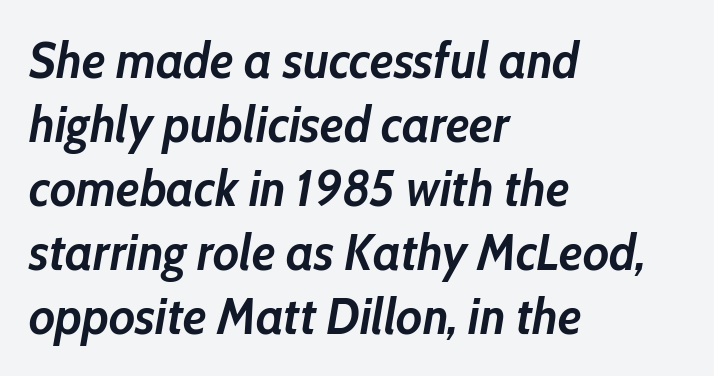
Q: Is the text bold? A: Yes.
Q: Is the text italic (slanted)? A: Yes, it leans right by about 10 degrees.
Q: Is the text underlined? A: No.
Q: How is the paragraph aligned? A: Left-aligned.
Q: Is the spacing between letters normal or unusually wide? A: Normal.
Q: Is the spacing between lines tight, normal or loose? A: Normal.
Q: Width (condensed, normal, or wide)? A: Normal.
Q: Stroke contrast? A: Low.
Q: x-height? A: Medium.
Q: Monospaced? A: No.
